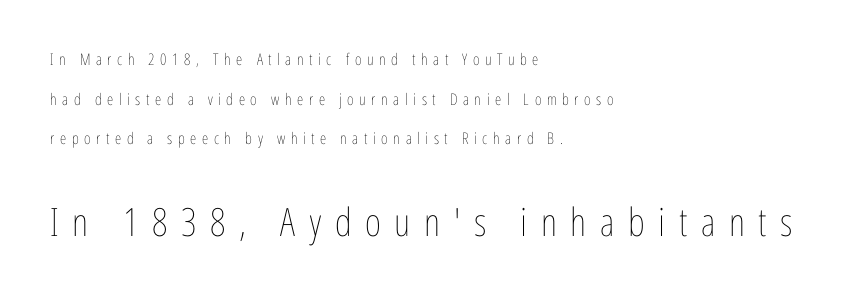
Whoever set this made the second block the dominant, larger element. Upright lettering throughout. The vertical gap from one line to the next is large. The words here are not underlined. The rag falls on the right side of this text block. You could not count columns in this text — the font is proportionally spaced.
